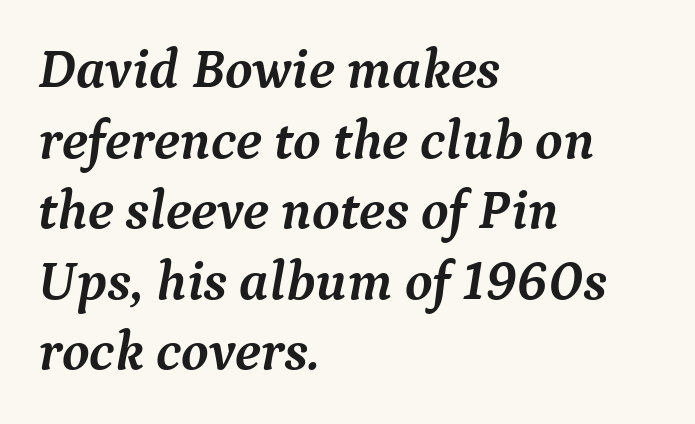
Default kerning and tracking; the words read as compact shapes. The space beneath each line is pristine and unruled. Notice how thick the strokes are: this is what a full bold looks like. Leftover space on each line is placed entirely after the last word.
